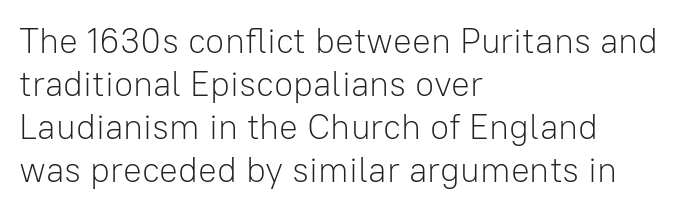
Honestly, the letter spacing is just normal — you wouldn't notice it. Rule under the text: the space is simply empty. Horizontally, the lines are justified to the leading edge only. In terms of letterform style, serifs are entirely absent. Character widths vary here, with narrow letters taking less room than wide ones. If you drew a line through each stem, it would be perfectly vertical.
